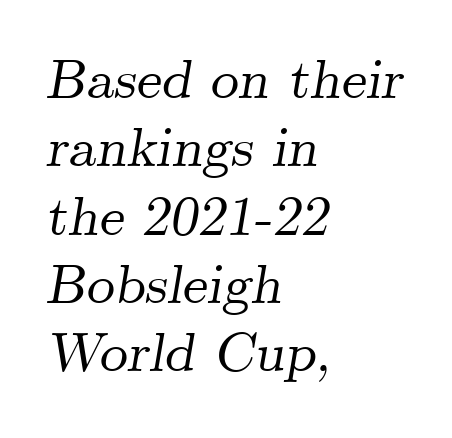
{"serif": "yes", "italic": "yes", "lean": "right", "slant_degrees": 9, "width": "normal", "stroke_contrast": "medium", "x_height": "small", "monospaced": "no", "underline": "no", "align": "left", "line_spacing_ratio": 1.22, "letter_spacing": "normal", "letter_spacing_em": 0.0, "glyph_px": 56}
